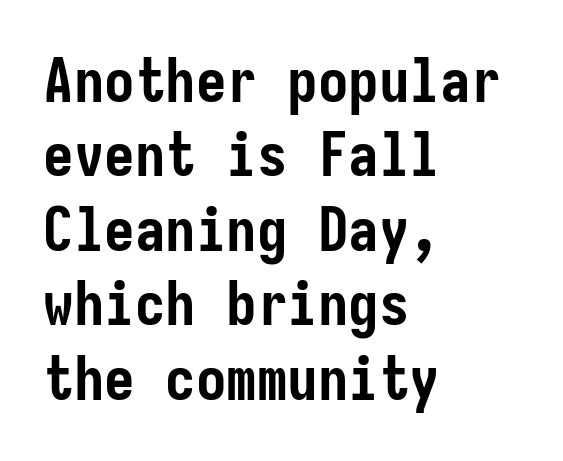
{"serif": "no", "italic": "no", "bold": "yes", "weight": "semibold", "width": "condensed", "stroke_contrast": "low", "x_height": "medium", "underline": "no", "align": "left", "line_spacing_ratio": 1.22, "letter_spacing": "normal", "letter_spacing_em": 0.0, "glyph_px": 61}
